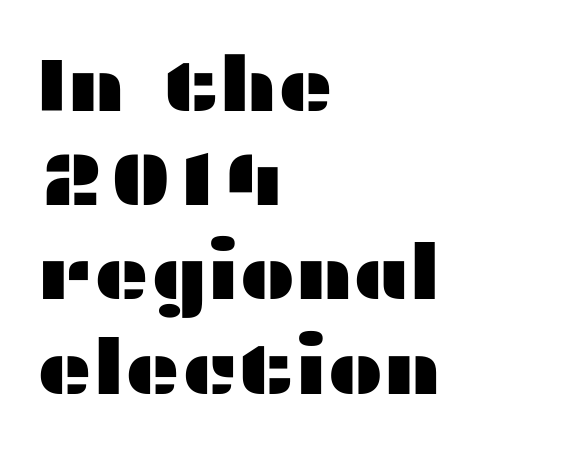
{"serif": "no", "italic": "no", "width": "wide", "stroke_contrast": "medium", "x_height": "medium", "monospaced": "no", "underline": "no", "align": "left", "line_spacing_ratio": 1.24, "letter_spacing": "normal", "letter_spacing_em": 0.0, "glyph_px": 76}
